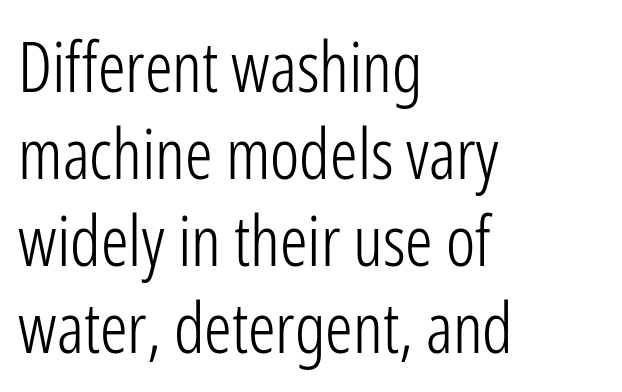
The image shows 69 px light, condensed sans-serif type, upright; set left-aligned, normal line spacing (1.26x), normal letter spacing, not underlined; low stroke contrast and a medium x-height.
